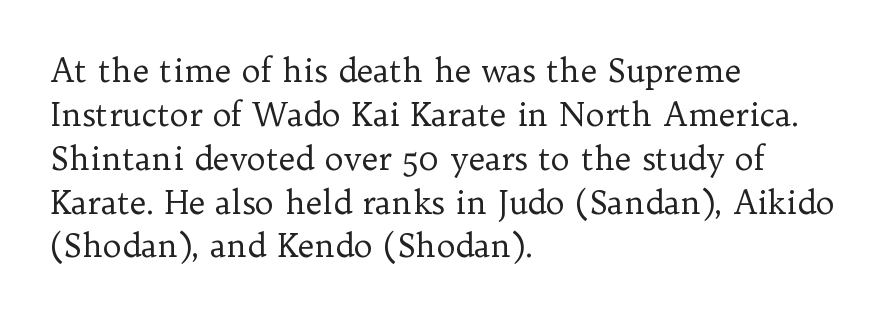
{"serif": "yes", "italic": "no", "bold": "no", "weight": "regular", "width": "normal", "stroke_contrast": "low", "x_height": "medium", "monospaced": "no", "underline": "no", "align": "left", "line_spacing": "normal", "line_spacing_ratio": 1.37, "letter_spacing": "normal", "letter_spacing_em": 0.0, "glyph_px": 32}
